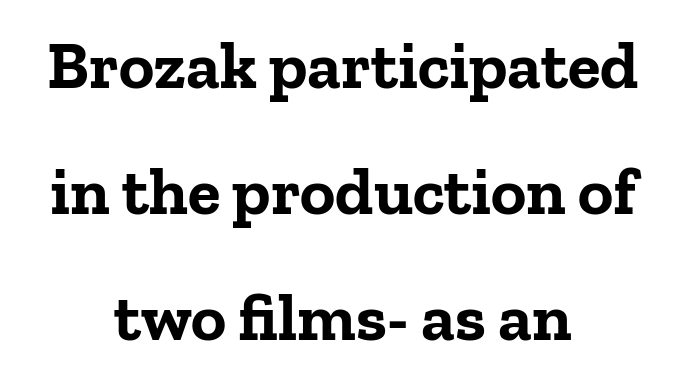
{"serif": "yes", "italic": "no", "bold": "yes", "weight": "bold", "width": "normal", "stroke_contrast": "low", "x_height": "medium", "monospaced": "no", "underline": "no", "align": "center", "line_spacing_ratio": 1.88, "letter_spacing": "normal", "letter_spacing_em": 0.0, "glyph_px": 67}
